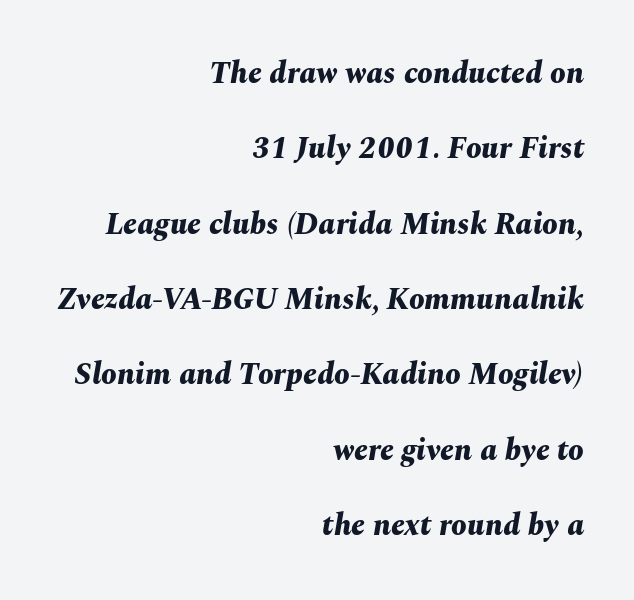
Q: Is the text bold? A: Yes.
Q: Is the text italic (slanted)? A: Yes, it leans right by about 10 degrees.
Q: Is the text underlined? A: No.
Q: How is the paragraph aligned? A: Right-aligned.
Q: Is the spacing between letters normal or unusually wide? A: Normal.
Q: Is the spacing between lines tight, normal or loose? A: Loose.
Q: Width (condensed, normal, or wide)? A: Normal.
Q: Stroke contrast? A: Medium.
Q: x-height? A: Medium.
Q: Monospaced? A: No.
